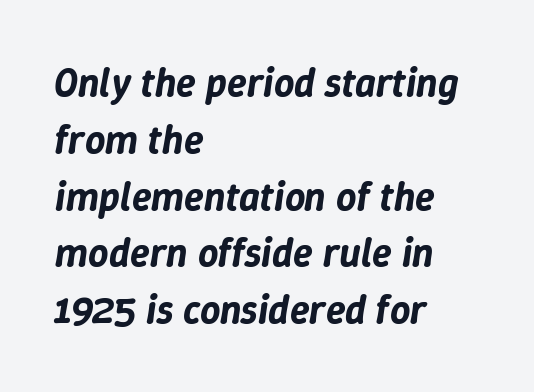
Q: Is the text italic (slanted)? A: Yes, it leans right by about 9 degrees.
Q: Is the text underlined? A: No.
Q: How is the paragraph aligned? A: Left-aligned.
Q: Is the spacing between letters normal or unusually wide? A: Normal.
Q: Is the spacing between lines tight, normal or loose? A: Normal.
Q: Width (condensed, normal, or wide)? A: Normal.
Q: Stroke contrast? A: Low.
Q: x-height? A: Medium.
Q: Monospaced? A: No.
